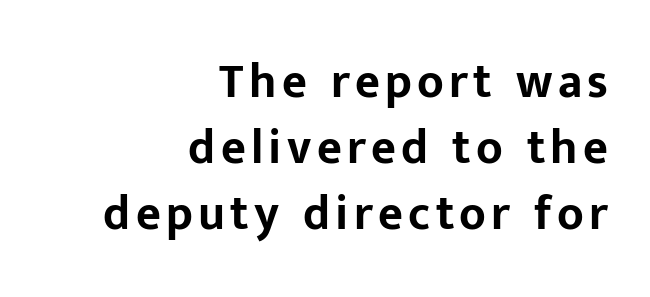
Q: Is the text bold? A: Yes.
Q: Is the text italic (slanted)? A: No, it is upright.
Q: Is the typeface a serif or a sans-serif typeface? A: Sans-serif.
Q: Is the text underlined? A: No.
Q: How is the paragraph aligned? A: Right-aligned.
Q: Is the spacing between lines tight, normal or loose? A: Normal.
Q: Width (condensed, normal, or wide)? A: Normal.
Q: Stroke contrast? A: Low.
Q: x-height? A: Medium.
Q: Monospaced? A: No.
